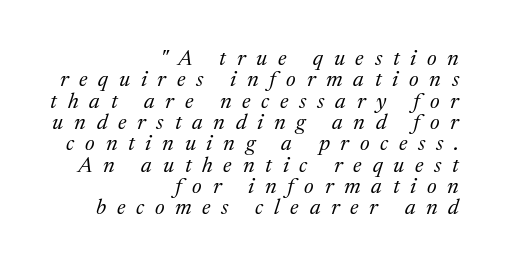
The image shows 22 px text type, italic (leaning right); set right-aligned, tight line spacing (0.97x), unusually wide letter spacing (+0.49 em), not underlined.
